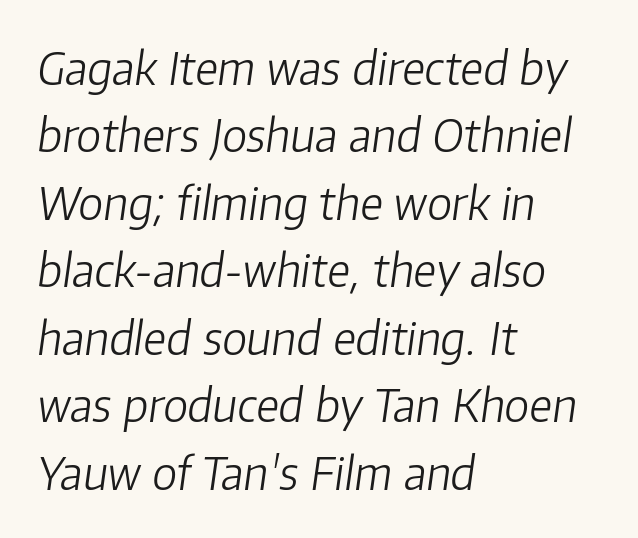
The font's italic variant was chosen for this text. Spacing verdict: proportional, widths tailored to each character. Compared with a centered layout, this one pins lines to the left instead. The passage shown is not underscored anywhere. A quiet, ordinary-to-light weight characterises the typeface. Summary of vertical rhythm: regular, with standard interline spacing.
